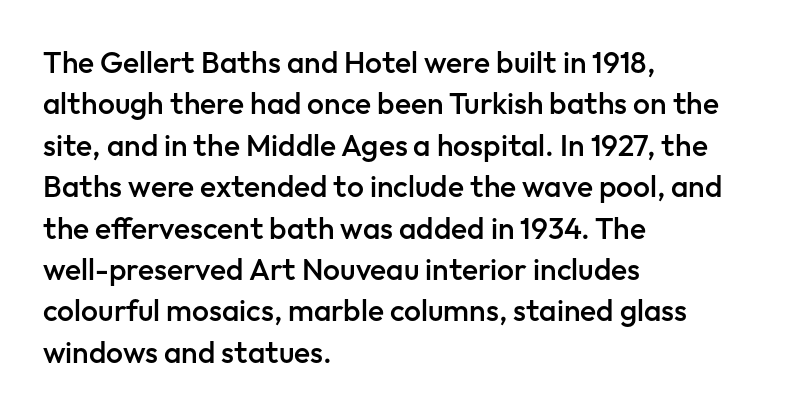
Q: Is the text bold? A: Semi-bold.
Q: Is the text italic (slanted)? A: No, it is upright.
Q: Is the typeface a serif or a sans-serif typeface? A: Sans-serif.
Q: Is the text underlined? A: No.
Q: How is the paragraph aligned? A: Left-aligned.
Q: Is the spacing between letters normal or unusually wide? A: Normal.
Q: Is the spacing between lines tight, normal or loose? A: Normal.
Q: Width (condensed, normal, or wide)? A: Normal.
Q: Stroke contrast? A: Low.
Q: x-height? A: Medium.
Q: Monospaced? A: No.
